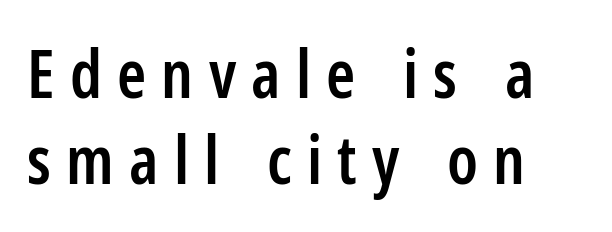
Font category for this specimen: sans-serif. Layout note: lines flush left. Each glyph is drawn with semibold strokes, heavier than normal yet not fully bold. The rendering uses natural spacing where letterforms have individual widths. The rendering inserts visible extra space after every character. Reading down the column, the eye jumps a familiar distance to each next line.
